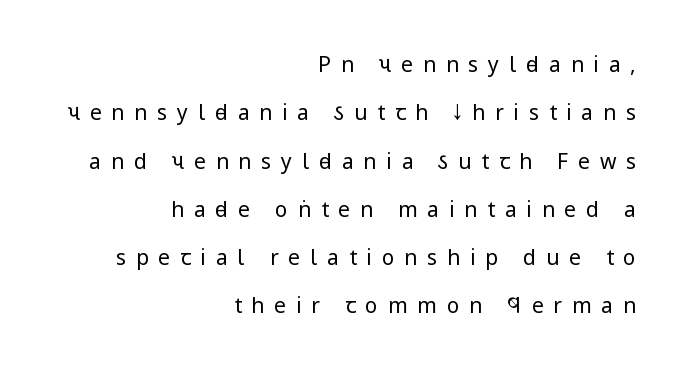
The image shows 21 px text type, upright; set right-aligned, loose line spacing (2.3x), unusually wide letter spacing (+0.47 em), not underlined.
